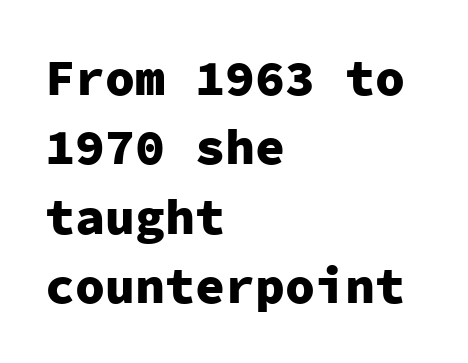
Q: Is the text bold? A: Yes.
Q: Is the text italic (slanted)? A: No, it is upright.
Q: Is the typeface a serif or a sans-serif typeface? A: Sans-serif.
Q: Is the text underlined? A: No.
Q: How is the paragraph aligned? A: Left-aligned.
Q: Is the spacing between letters normal or unusually wide? A: Normal.
Q: Is the spacing between lines tight, normal or loose? A: Normal.
Q: Width (condensed, normal, or wide)? A: Normal.
Q: Stroke contrast? A: Low.
Q: x-height? A: Medium.
Q: Monospaced? A: Yes.
